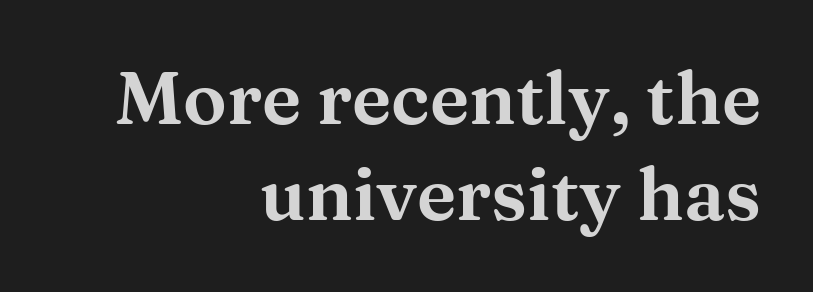
{"serif": "yes", "italic": "no", "width": "wide", "stroke_contrast": "medium", "x_height": "medium", "monospaced": "no", "underline": "no", "align": "right", "line_spacing": "normal", "line_spacing_ratio": 1.32, "letter_spacing": "normal", "letter_spacing_em": 0.0, "glyph_px": 73}
